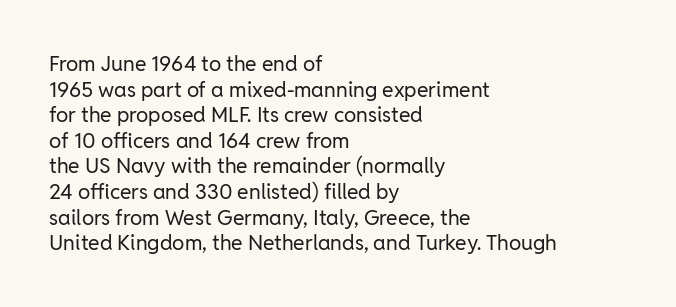
{"italic": "no", "bold": "no", "underline": "no", "align": "left", "line_spacing_ratio": 1.22, "letter_spacing": "normal", "letter_spacing_em": 0.0, "glyph_px": 21}
